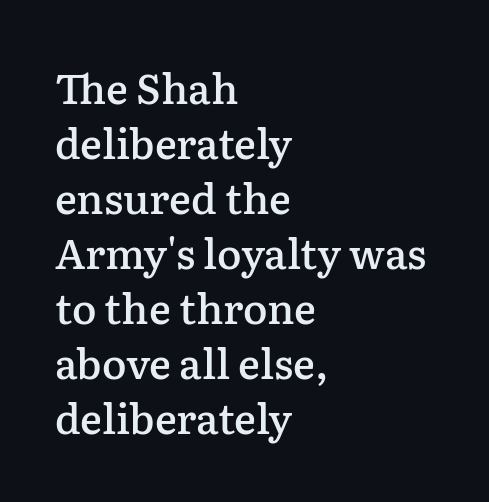
The image shows 41 px semibold serif type, upright; set left-aligned, normal line spacing (1.34x), normal letter spacing, not underlined; low stroke contrast and a medium x-height.
